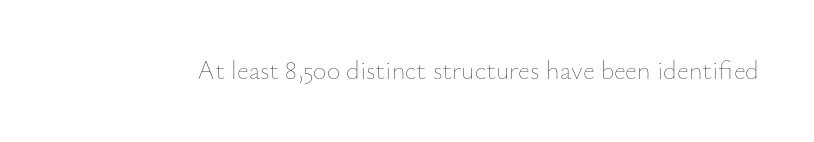
The image shows 26 px text type, upright; set normal letter spacing, not underlined.
